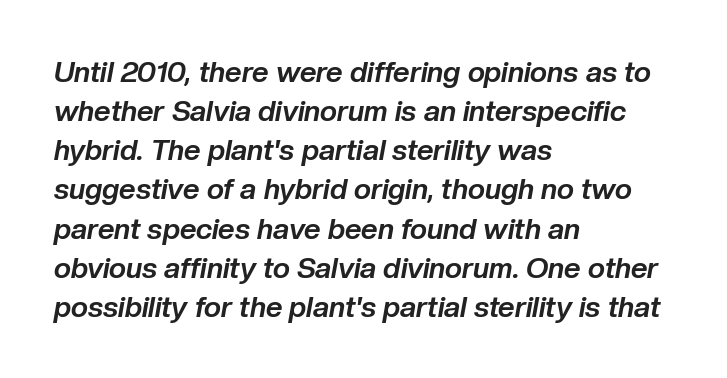
Quick note: italic. Baseline-to-baseline distance is the conventional proportion of letter height. Here the designer chose a conventional face with non-uniform glyph widths. The rendering anchors every line to the left-hand side. Is the letter spacing exaggerated? No — it looks like the ordinary default. Anything drawn beneath the words? Only blank space.
